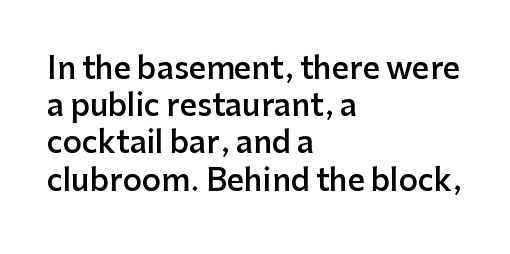
Q: Is the text bold? A: Semi-bold.
Q: Is the text italic (slanted)? A: No, it is upright.
Q: Is the typeface a serif or a sans-serif typeface? A: Sans-serif.
Q: Is the text underlined? A: No.
Q: How is the paragraph aligned? A: Left-aligned.
Q: Is the spacing between letters normal or unusually wide? A: Normal.
Q: Width (condensed, normal, or wide)? A: Normal.
Q: Stroke contrast? A: Low.
Q: x-height? A: Medium.
Q: Monospaced? A: No.
